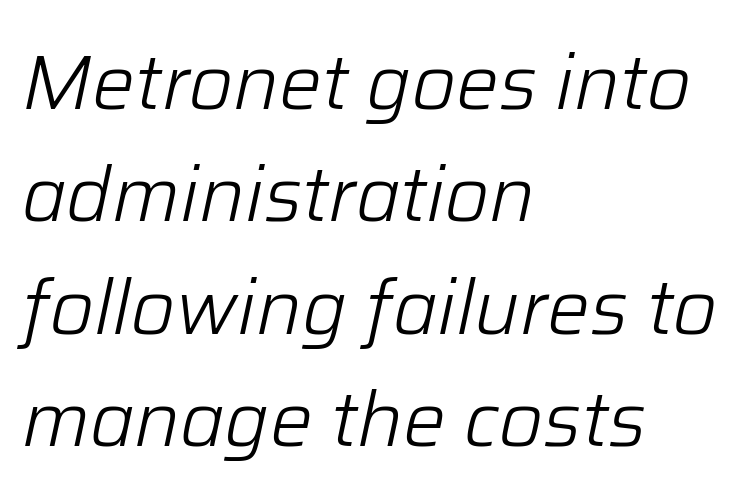
The image shows 76 px light type, italic (leaning right); set left-aligned, normal line spacing (1.48x), normal letter spacing, not underlined; low stroke contrast and a medium x-height.
